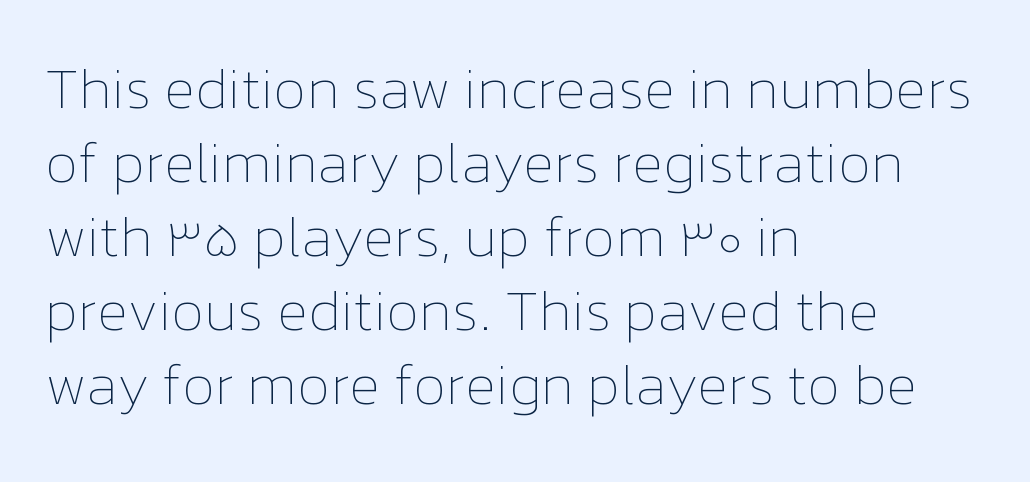
Q: Is the text bold? A: No.
Q: Is the text italic (slanted)? A: No, it is upright.
Q: Is the text underlined? A: No.
Q: How is the paragraph aligned? A: Left-aligned.
Q: Is the spacing between letters normal or unusually wide? A: Normal.
Q: Is the spacing between lines tight, normal or loose? A: Normal.
Q: Width (condensed, normal, or wide)? A: Normal.
Q: Stroke contrast? A: Low.
Q: x-height? A: Medium.
Q: Monospaced? A: No.
